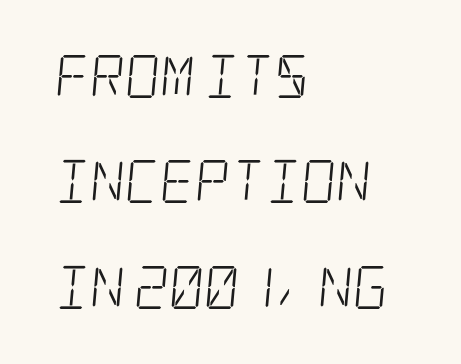
The image shows 43 px light, condensed serif type; set left-aligned, loose line spacing (2.45x), normal letter spacing, not underlined; low stroke contrast and a large x-height.
